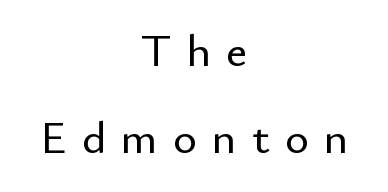
Check the space under the baseline: it is left empty. The leading is generous, giving the passage an open texture. A typesetter would mark this as roman, not italic. The typeface chosen for these lines omits serifs. Tracking here is generous; glyphs stand well apart from one another. You could not count columns in this text — the font is proportionally spaced.
